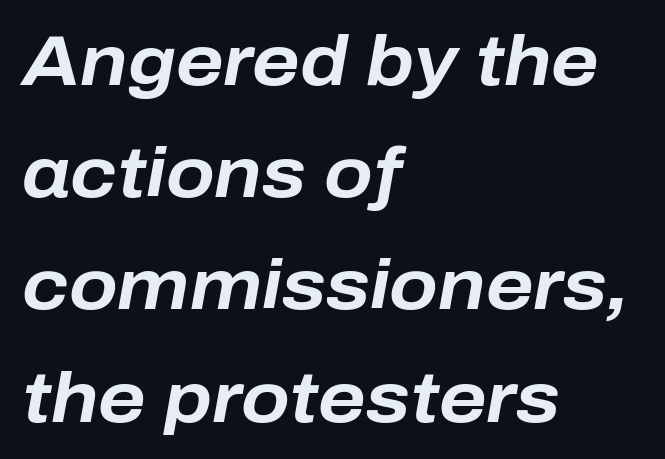
Leading matches the norm, producing a regular column. The space beneath each line is pristine and unruled. The text carries the slant typical of an italic or oblique font. In terms of weight, the rendering is a true, heavy bold.
